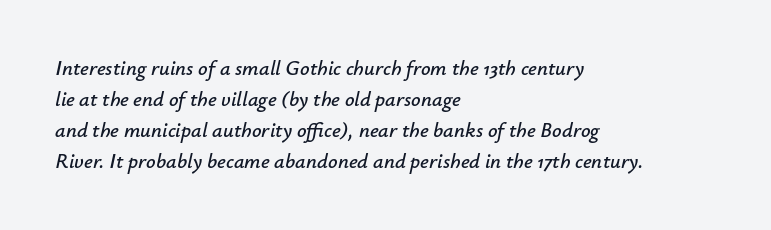
Quick note: underline off. Quick note: interline space is typical. Typeset ragged right — the left edge is the straight one. Compared with typical body copy, the letter spacing here is the same. The letters are slanted; this is an italic face.
